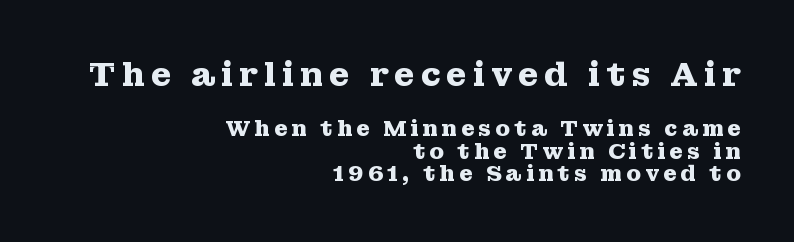
The lettering holds an erect, upright posture throughout. The face used here is proportionally spaced, like ordinary book or web type. Honestly, the rows look squashed on top of each other. The setting favours the right margin, as signatures and pull-quotes sometimes do. Top chunk: large. Bottom chunk: small.
